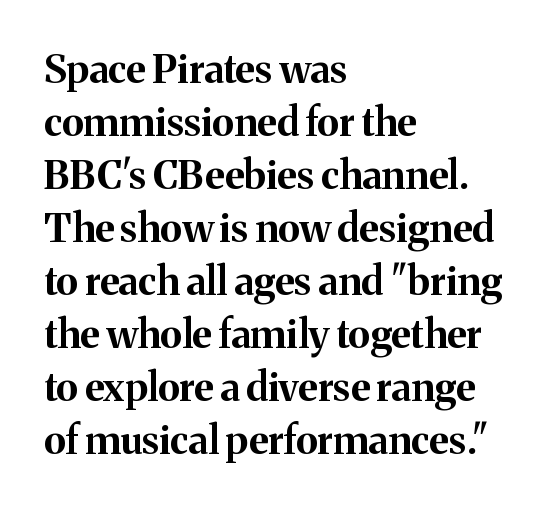
The image shows 39 px bold serif type, upright; set left-aligned, normal line spacing (1.36x), normal letter spacing, not underlined; medium stroke contrast and a medium x-height.
